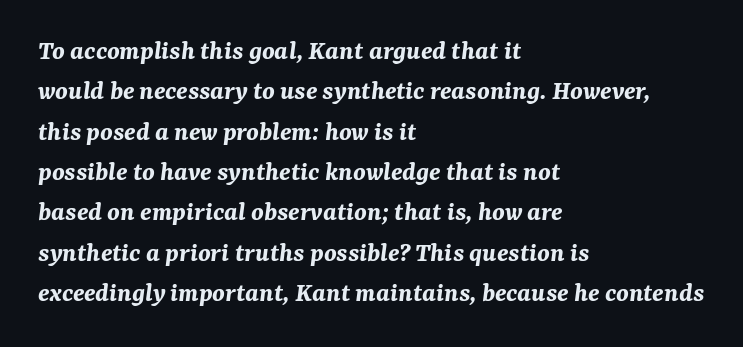
Q: Is the text bold? A: Yes.
Q: Is the text italic (slanted)? A: Yes, it leans right by about 7 degrees.
Q: Is the text underlined? A: No.
Q: How is the paragraph aligned? A: Left-aligned.
Q: Is the spacing between letters normal or unusually wide? A: Normal.
Q: Is the spacing between lines tight, normal or loose? A: Normal.
Q: Width (condensed, normal, or wide)? A: Normal.
Q: Stroke contrast? A: Medium.
Q: x-height? A: Medium.
Q: Monospaced? A: No.
